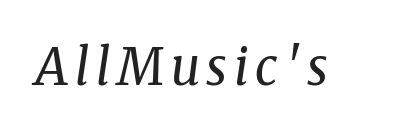
There's an unmistakable incline to the writing here. Unmarked baselines from the first word to the last. In terms of letterform style, serifs are clearly present. Nothing heavy about these letters — not bold at all. Each letter keeps its own natural width here, so spacing adapts to shape.
